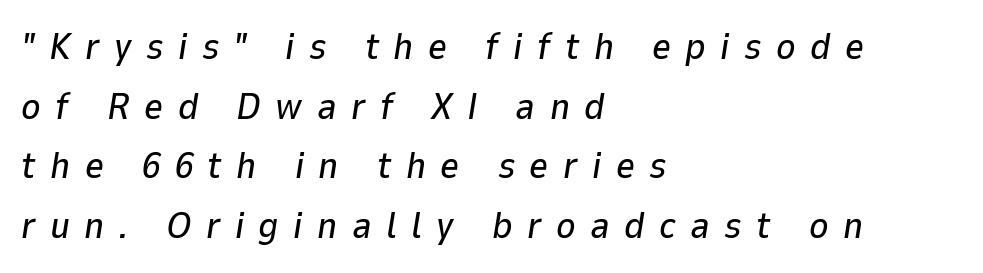
The image shows 37 px text type, italic (leaning right); set left-aligned, normal line spacing (1.61x), unusually wide letter spacing (+0.39 em), not underlined; low stroke contrast and a medium x-height.
